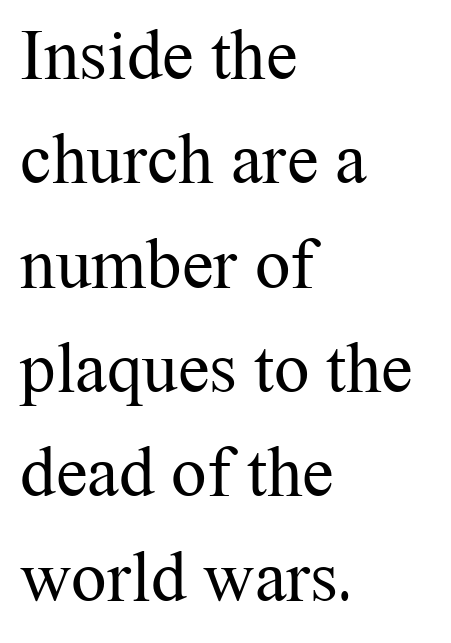
{"serif": "yes", "italic": "no", "bold": "no", "weight": "regular", "width": "normal", "stroke_contrast": "medium", "x_height": "medium", "monospaced": "no", "underline": "no", "align": "left", "line_spacing": "normal", "line_spacing_ratio": 1.47, "letter_spacing": "normal", "letter_spacing_em": 0.0, "glyph_px": 71}
